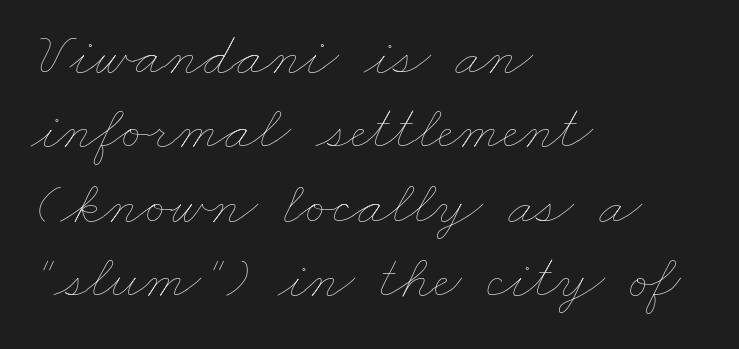
Is the letter spacing exaggerated? No — it looks like the ordinary default. Each row of text sits above clean, open space. Here the designer chose a conventional face with non-uniform glyph widths. Each stroke keeps to a modest, everyday thickness or less.
